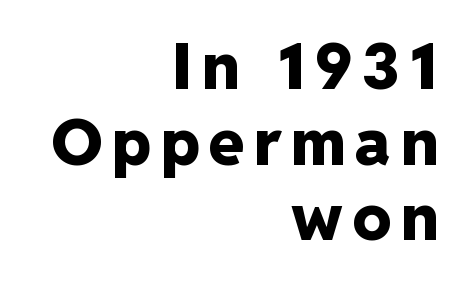
Q: Is the text bold? A: Yes.
Q: Is the text italic (slanted)? A: No, it is upright.
Q: Is the typeface a serif or a sans-serif typeface? A: Sans-serif.
Q: Is the text underlined? A: No.
Q: How is the paragraph aligned? A: Right-aligned.
Q: Width (condensed, normal, or wide)? A: Normal.
Q: Stroke contrast? A: Low.
Q: x-height? A: Medium.
Q: Monospaced? A: No.
